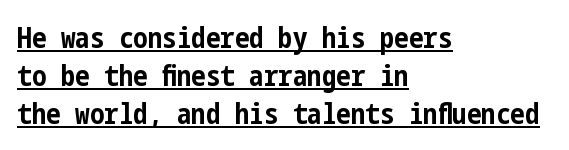
{"serif": "no", "italic": "no", "bold": "yes", "weight": "bold", "width": "condensed", "stroke_contrast": "low", "x_height": "medium", "underline": "yes", "align": "left", "line_spacing": "normal", "line_spacing_ratio": 1.31, "letter_spacing": "normal", "letter_spacing_em": 0.0, "glyph_px": 29}
